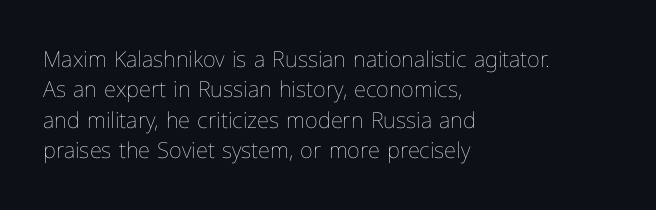
Q: Is the text bold? A: No.
Q: Is the text italic (slanted)? A: No, it is upright.
Q: Is the text underlined? A: No.
Q: How is the paragraph aligned? A: Left-aligned.
Q: Is the spacing between letters normal or unusually wide? A: Normal.
Q: Is the spacing between lines tight, normal or loose? A: Normal.
